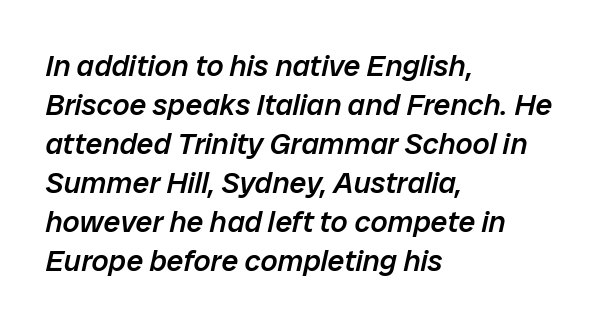
The image shows 30 px semibold type, italic (leaning right); set left-aligned, normal line spacing (1.3x), normal letter spacing, not underlined; low stroke contrast and a medium x-height.
